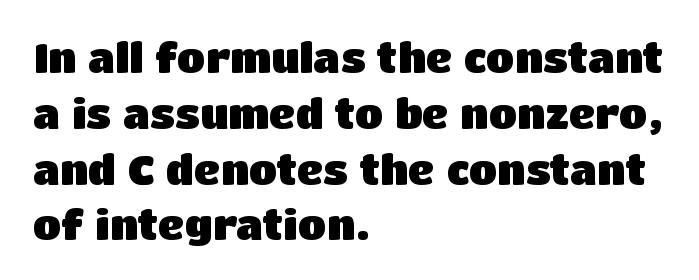
Q: Is the text bold? A: Yes.
Q: Is the text italic (slanted)? A: No, it is upright.
Q: Is the typeface a serif or a sans-serif typeface? A: Sans-serif.
Q: Is the text underlined? A: No.
Q: How is the paragraph aligned? A: Left-aligned.
Q: Is the spacing between letters normal or unusually wide? A: Normal.
Q: Is the spacing between lines tight, normal or loose? A: Normal.
Q: Width (condensed, normal, or wide)? A: Normal.
Q: Stroke contrast? A: Low.
Q: x-height? A: Large.
Q: Monospaced? A: No.
